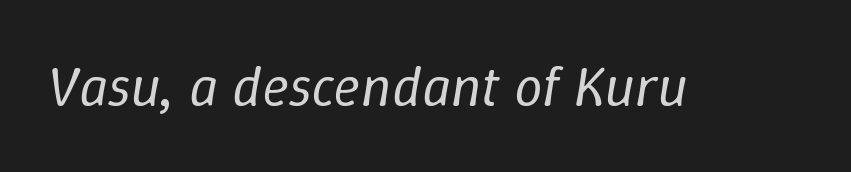
The image shows 57 px regular-weight type, italic (leaning right); set normal letter spacing, not underlined; low stroke contrast and a medium x-height.
